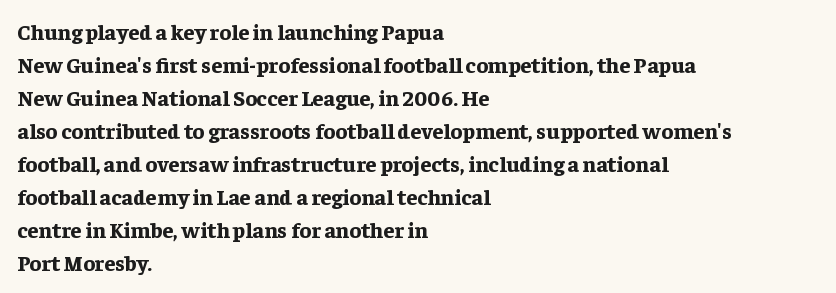
You'd pick this weight for a headline — it's a proper bold. The lettering holds an erect, upright posture throughout. Glance below the letters and you will spot only blank space. Layout note: lines flush left. Characters follow at the spacing the type designer built in. These lines sit exactly where default settings would place them.
